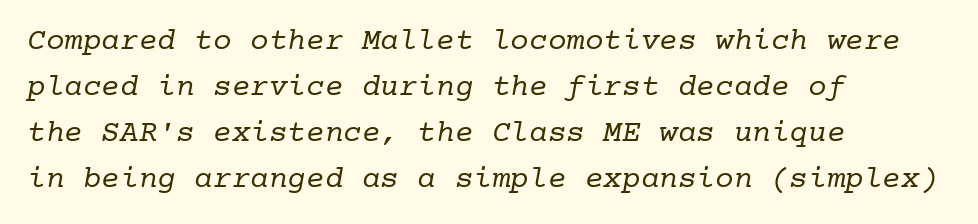
The image shows 31 px regular-weight serif type, monospaced; set left-aligned, normal line spacing (1.48x), normal letter spacing, not underlined; low stroke contrast and a medium x-height.
